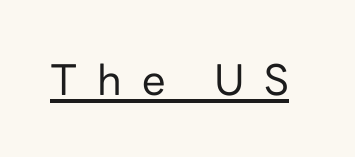
The passage shown is underscored from start to finish. Unlike italic type, these characters show no tilt at all. The typesetting does not lean heavy: it is not bold. Are there feet on the stems? There aren't — it's a sans. Do the characters align in a grid? No, the font is proportional. Does extra space separate the letters? Yes, quite a lot of it.
